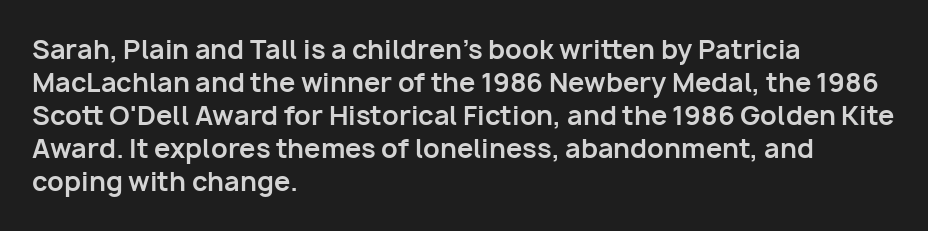
The leading is moderate, giving the passage an even texture. A dark, heavy texture on the line: the type is bold. Descenders hang freely into open space. Letter spacing: default. Notice how the passage keeps a crisp vertical edge on the left only. This is roman type, the default non-slanted kind.
